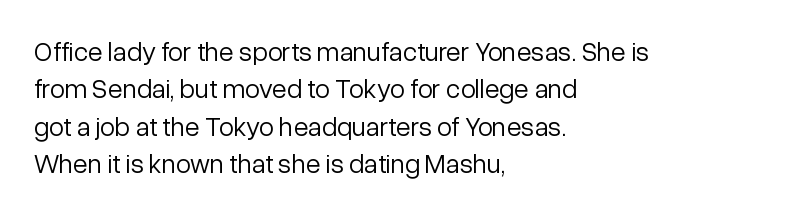
The image shows 27 px text type, upright; set left-aligned, normal line spacing (1.38x), normal letter spacing, not underlined.
